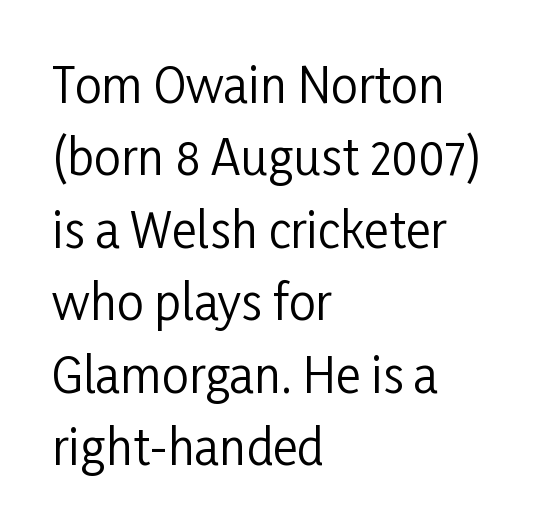
The lines sit at an ordinary, default distance from one another. The rendering uses natural spacing where letterforms have individual widths. This sample uses an upright cut, with every glyph sitting square on the baseline. The font is comparable to plain body text, perhaps lighter.
